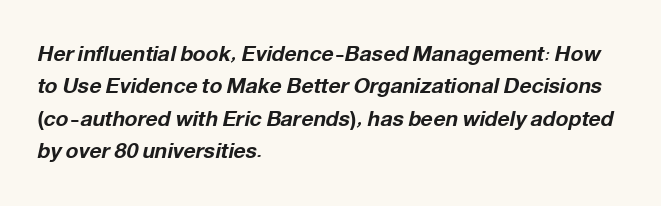
Designer's note — italics engaged. Each line starts at the same left margin while the right side varies. The space directly below the letters is spotless. The passage shown has conventional tracking throughout. Reading down the column, the eye jumps a familiar distance to each next line. The passage shown is emphatically bold.
